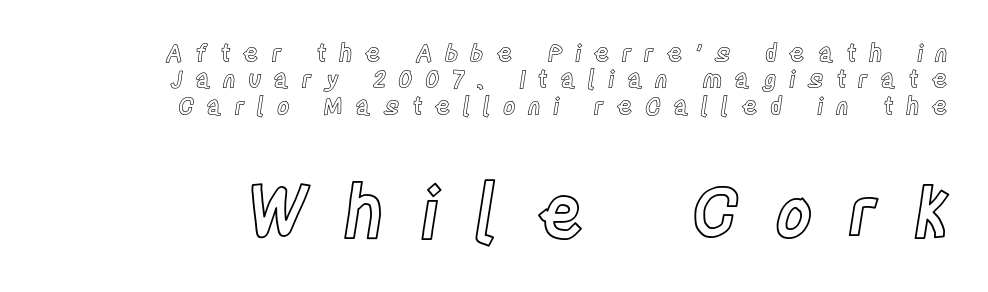
The image shows 72 px condensed type; set right-aligned, tight line spacing (1.1x), unusually wide letter spacing (+0.5 em), not underlined; the second (bottom) block is 3.0x larger; a large x-height.
